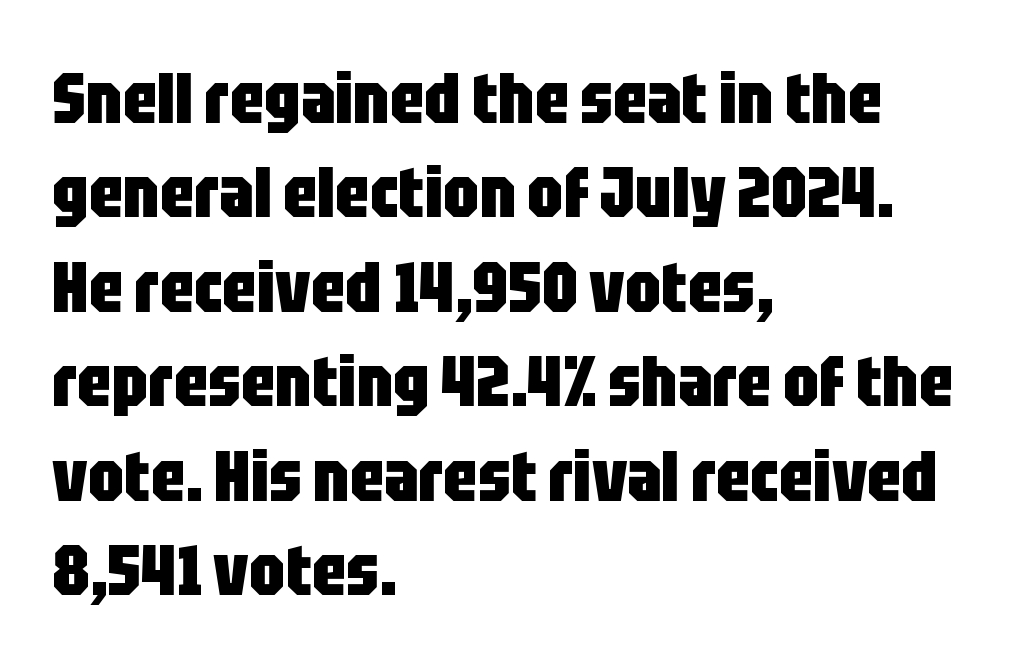
{"serif": "no", "italic": "no", "bold": "yes", "weight": "heavy", "width": "condensed", "stroke_contrast": "low", "x_height": "large", "monospaced": "no", "underline": "no", "align": "left", "line_spacing": "normal", "line_spacing_ratio": 1.33, "letter_spacing": "normal", "letter_spacing_em": 0.0, "glyph_px": 71}
